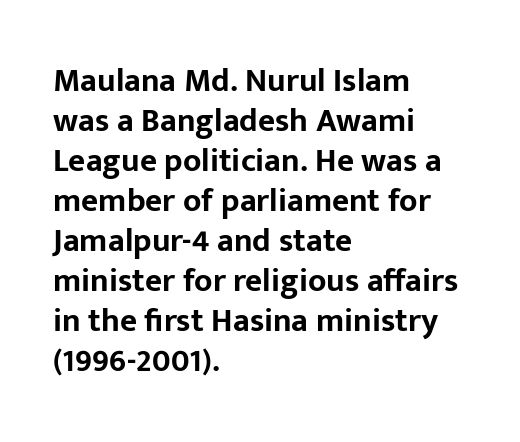
Q: Is the text bold? A: Yes.
Q: Is the text italic (slanted)? A: No, it is upright.
Q: Is the typeface a serif or a sans-serif typeface? A: Sans-serif.
Q: Is the text underlined? A: No.
Q: How is the paragraph aligned? A: Left-aligned.
Q: Is the spacing between letters normal or unusually wide? A: Normal.
Q: Width (condensed, normal, or wide)? A: Normal.
Q: Stroke contrast? A: Low.
Q: x-height? A: Medium.
Q: Monospaced? A: No.
